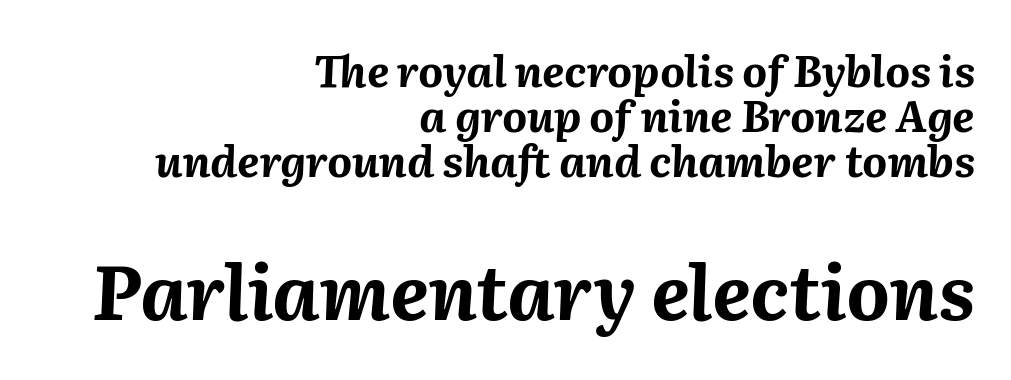
Q: Is the text bold? A: Yes.
Q: Is the text italic (slanted)? A: Yes, it leans right by about 2 degrees.
Q: Is the text underlined? A: No.
Q: How is the paragraph aligned? A: Right-aligned.
Q: Is the spacing between letters normal or unusually wide? A: Normal.
Q: Is the spacing between lines tight, normal or loose? A: Tight.
Q: Which block of text is set in a larger size, the first (top) or the second (bottom)? A: The second (bottom) one.
Q: Width (condensed, normal, or wide)? A: Normal.
Q: Stroke contrast? A: Medium.
Q: x-height? A: Medium.
Q: Monospaced? A: No.
